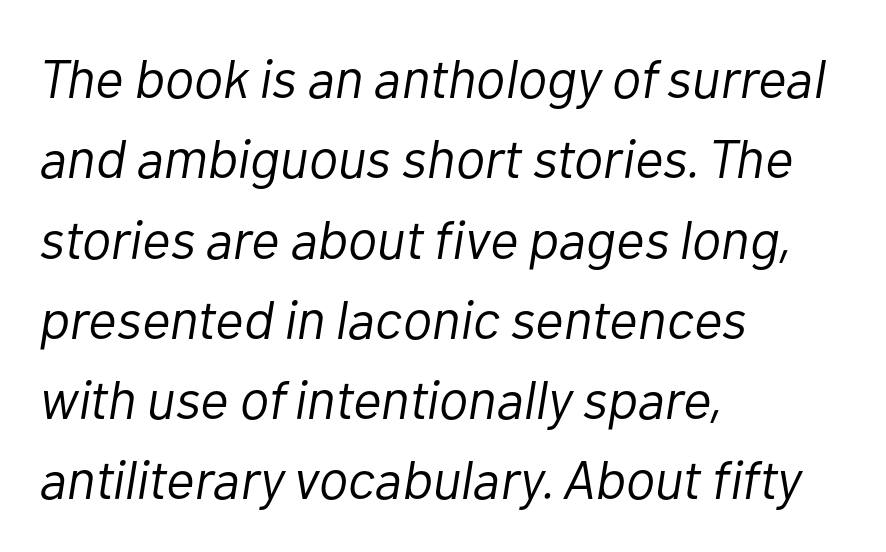
{"italic": "yes", "lean": "right", "slant_degrees": 10, "bold": "no", "weight": "light", "width": "normal", "stroke_contrast": "low", "x_height": "medium", "monospaced": "no", "underline": "no", "align": "left", "line_spacing": "normal", "line_spacing_ratio": 1.46, "letter_spacing": "normal", "letter_spacing_em": 0.0, "glyph_px": 55}
